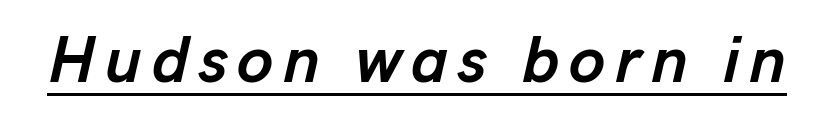
Q: Is the text bold? A: Yes.
Q: Is the text italic (slanted)? A: Yes, it leans right by about 13 degrees.
Q: Is the text underlined? A: Yes.
Q: Width (condensed, normal, or wide)? A: Normal.
Q: Stroke contrast? A: Low.
Q: x-height? A: Medium.
Q: Monospaced? A: No.
